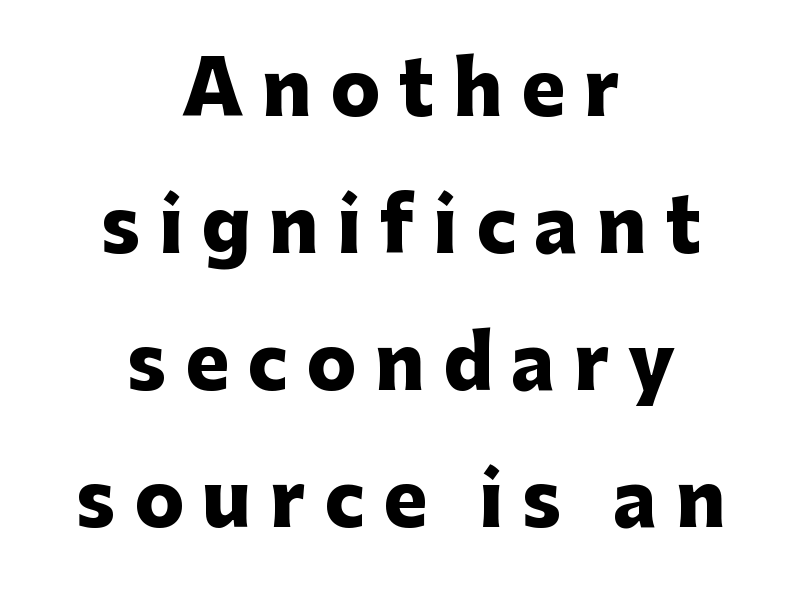
Q: Is the text bold? A: Yes.
Q: Is the text italic (slanted)? A: No, it is upright.
Q: Is the typeface a serif or a sans-serif typeface? A: Sans-serif.
Q: Is the text underlined? A: No.
Q: How is the paragraph aligned? A: Centered.
Q: Is the spacing between letters normal or unusually wide? A: Unusually wide.
Q: Width (condensed, normal, or wide)? A: Normal.
Q: Stroke contrast? A: Low.
Q: x-height? A: Medium.
Q: Monospaced? A: No.
